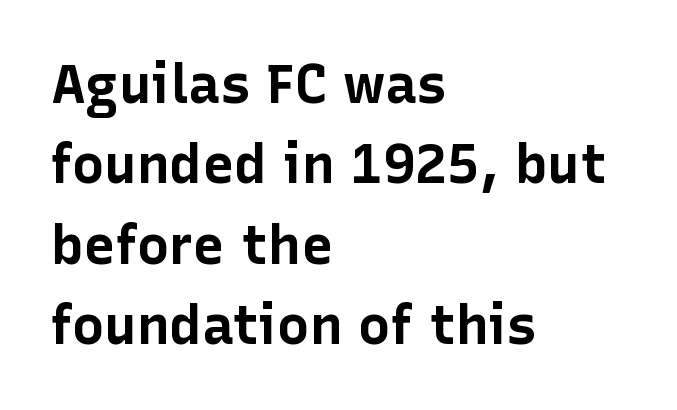
The image shows 54 px bold sans-serif type, upright; set left-aligned, normal line spacing (1.49x), normal letter spacing, not underlined; low stroke contrast and a medium x-height.
